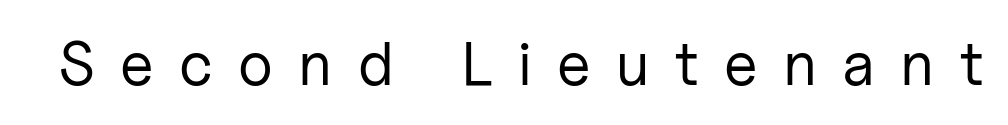
The image shows 62 px regular-weight sans-serif type, upright; set unusually wide letter spacing (+0.41 em), not underlined; low stroke contrast and a medium x-height.
